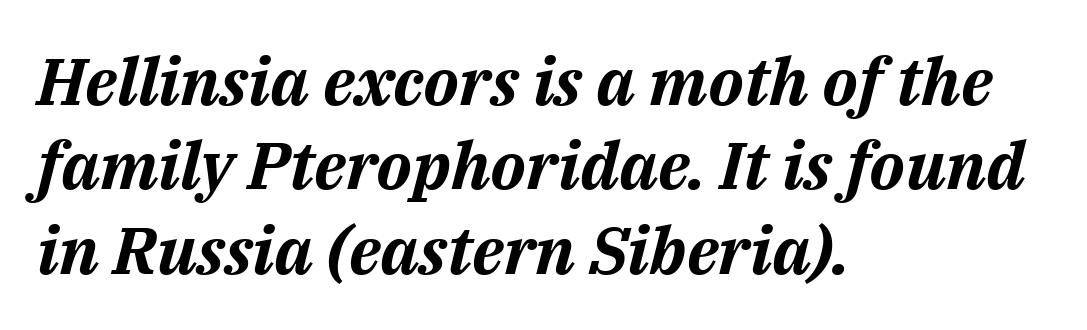
Is the letter spacing exaggerated? No — it looks like the ordinary default. The space between consecutive lines is moderate. The typesetting leans heavy: a genuine bold. Typeset ragged right — the left edge is the straight one. Style check: oblique.
